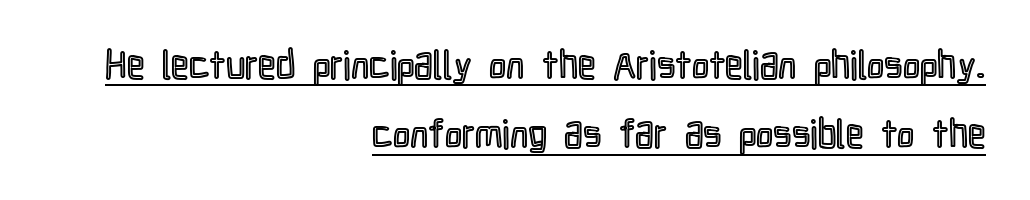
Compared with typical body copy, the letter spacing here is the same. Underlining? Definitely there. The rendering anchors every line to the right-hand side. You can tell it's not italic because the verticals are truly vertical. Is this a fixed-width face? No — the glyphs have proportional, varying widths.
